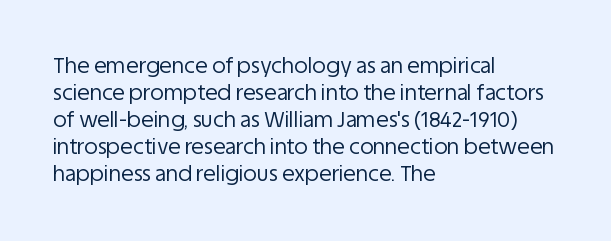
The image shows 21 px text type, upright; set left-aligned, normal line spacing (1.29x), normal letter spacing, not underlined.
